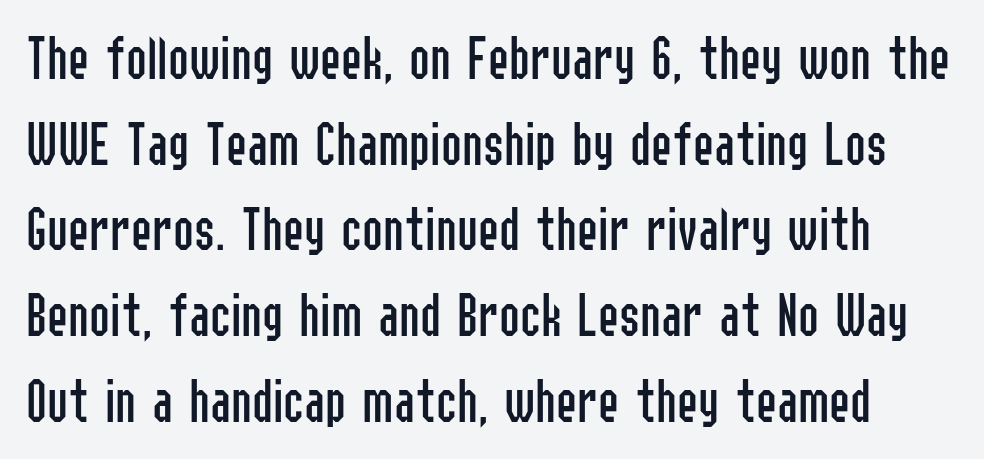
Normally led — the rows are evenly, conventionally spaced. Characters follow at the spacing the type designer built in. Letters rest on an invisible, unmarked baseline. Vertical stems look standard width or narrower in stroke.
